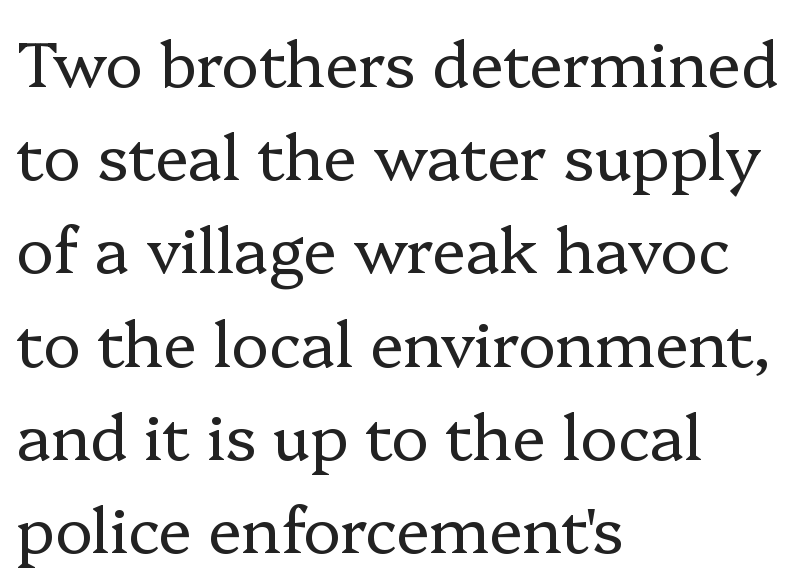
{"serif": "yes", "italic": "no", "bold": "no", "weight": "regular", "width": "normal", "stroke_contrast": "low", "x_height": "medium", "monospaced": "no", "underline": "no", "align": "left", "line_spacing": "normal", "line_spacing_ratio": 1.48, "letter_spacing": "normal", "letter_spacing_em": 0.0, "glyph_px": 63}
